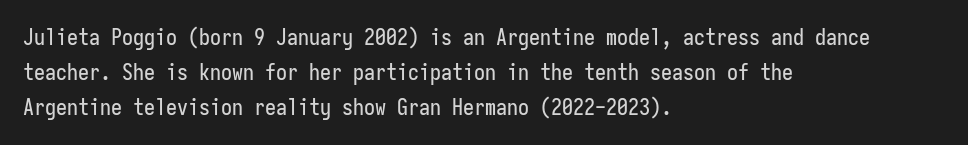
{"italic": "no", "underline": "no", "align": "left", "line_spacing": "normal", "line_spacing_ratio": 1.58, "letter_spacing": "normal", "letter_spacing_em": 0.0, "glyph_px": 22}
